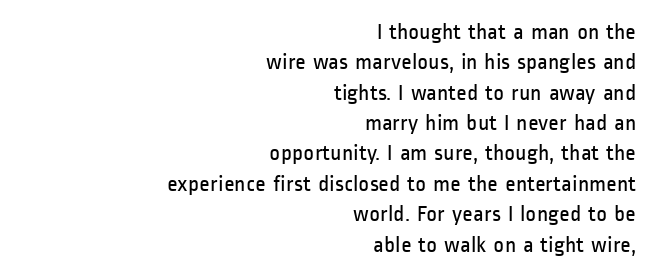
Q: Is the text bold? A: No.
Q: Is the text italic (slanted)? A: No, it is upright.
Q: Is the text underlined? A: No.
Q: How is the paragraph aligned? A: Right-aligned.
Q: Is the spacing between letters normal or unusually wide? A: Normal.
Q: Is the spacing between lines tight, normal or loose? A: Normal.
